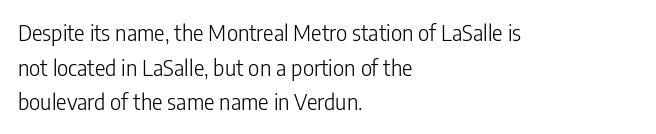
{"italic": "no", "bold": "no", "underline": "no", "align": "left", "line_spacing": "normal", "line_spacing_ratio": 1.57, "letter_spacing": "normal", "letter_spacing_em": 0.0, "glyph_px": 22}
